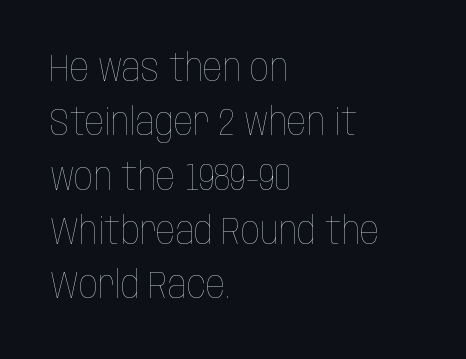
Note the varied advance widths — an 'i' is clearly narrower than an 'm'. Underlining? Definitely not there. This sample keeps an unexceptional amount of space between lines. Nothing unusual about the tracking: characters are spaced as the font intends.
